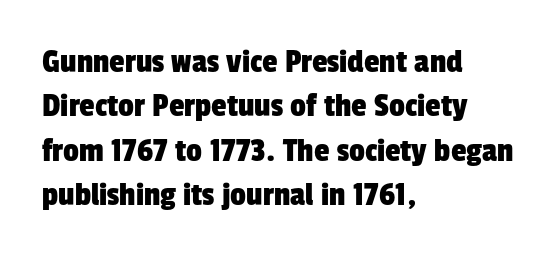
A typesetter would call this leading conventional body-copy spacing. Is this a sans? Yes — the strokes have no serifs. Layout note: lines flush left. Default kerning and tracking; the words read as compact shapes.
